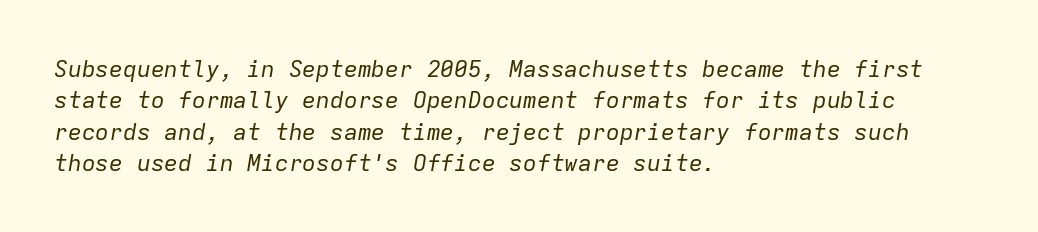
The image shows 23 px text type, italic (leaning right); set left-aligned, normal line spacing (1.36x), normal letter spacing, not underlined.
